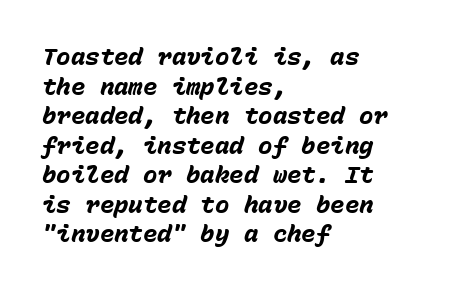
{"italic": "yes", "lean": "right", "slant_degrees": 15, "bold": "yes", "underline": "no", "align": "left", "line_spacing_ratio": 1.23, "letter_spacing": "normal", "letter_spacing_em": 0.0, "glyph_px": 24}
